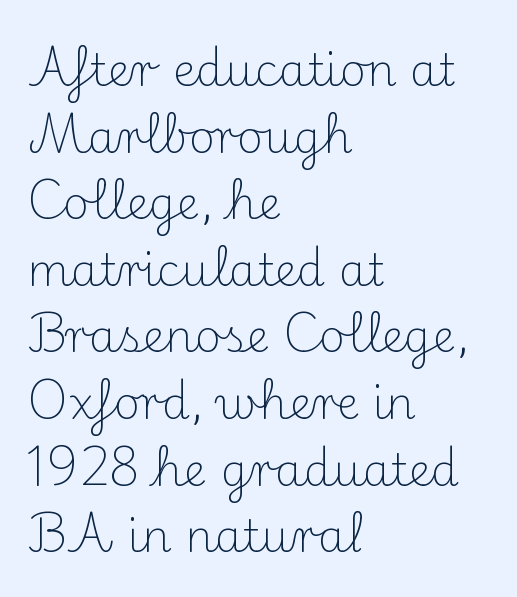
Q: Is the text bold? A: No.
Q: Is the text italic (slanted)? A: No, it is upright.
Q: Is the typeface a serif or a sans-serif typeface? A: Serif.
Q: Is the text underlined? A: No.
Q: How is the paragraph aligned? A: Left-aligned.
Q: Is the spacing between letters normal or unusually wide? A: Normal.
Q: Is the spacing between lines tight, normal or loose? A: Normal.
Q: Width (condensed, normal, or wide)? A: Normal.
Q: Stroke contrast? A: Medium.
Q: x-height? A: Small.
Q: Monospaced? A: No.
